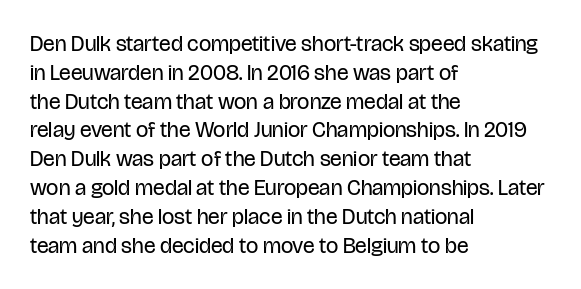
{"italic": "no", "bold": "no", "underline": "no", "align": "left", "line_spacing": "normal", "line_spacing_ratio": 1.31, "letter_spacing": "normal", "letter_spacing_em": 0.0, "glyph_px": 22}
